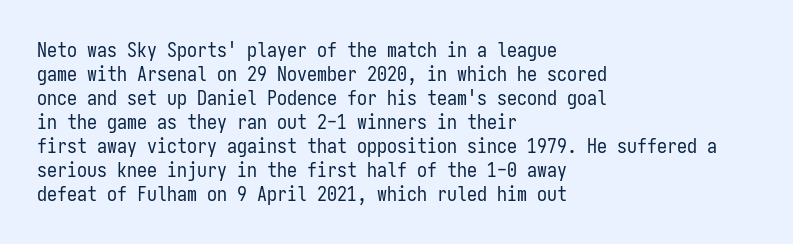
{"italic": "no", "bold": "no", "underline": "no", "align": "left", "line_spacing_ratio": 1.2, "letter_spacing": "normal", "letter_spacing_em": 0.0, "glyph_px": 20}
